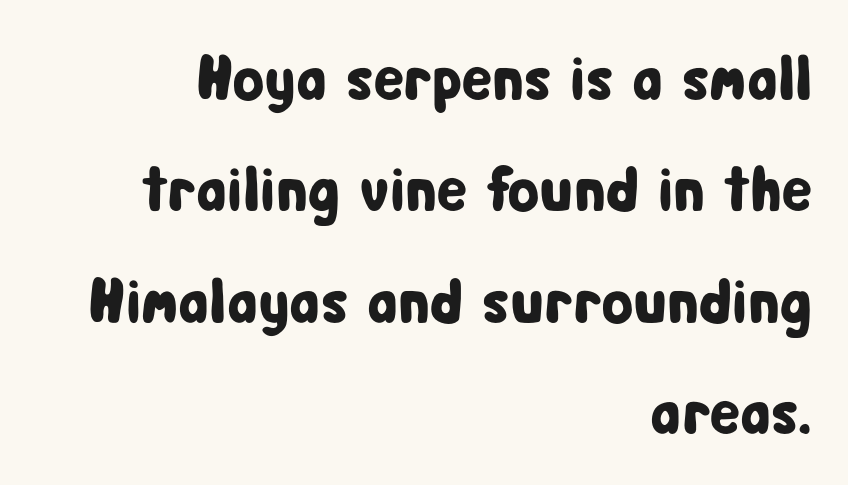
Stroke terminals: plain, sans-serif. Each letter keeps its own natural width here, so spacing adapts to shape. Check under the words: just untouched page. Notice how the passage keeps a crisp vertical edge on the right only. In terms of letterspacing, this is plain default setting.
